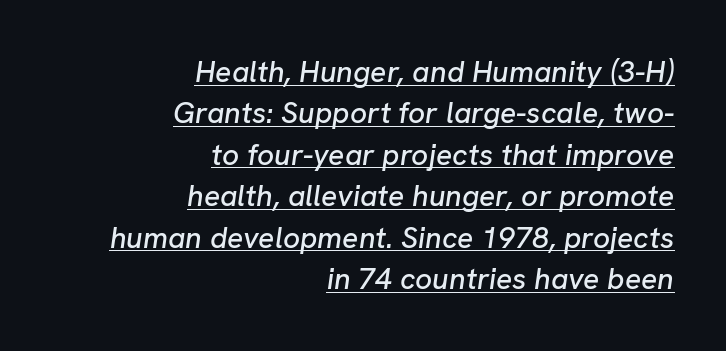
The image shows 30 px text type, italic (leaning right); set right-aligned, normal line spacing (1.38x), normal letter spacing, underlined; low stroke contrast and a medium x-height.
